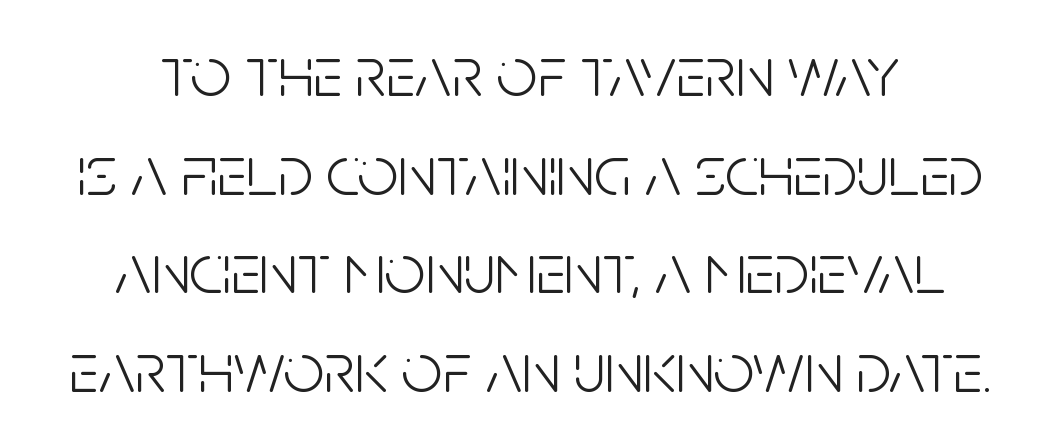
The image shows 72 px light, condensed sans-serif type, upright; set centered, normal line spacing (1.37x), normal letter spacing, not underlined; low stroke contrast and a large x-height.
